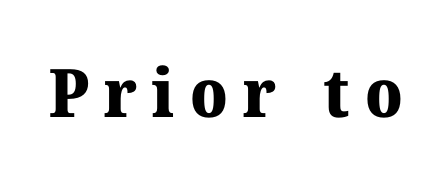
Q: Is the text bold? A: Yes.
Q: Is the text italic (slanted)? A: No, it is upright.
Q: Is the typeface a serif or a sans-serif typeface? A: Serif.
Q: Is the text underlined? A: No.
Q: Is the spacing between letters normal or unusually wide? A: Unusually wide.
Q: Width (condensed, normal, or wide)? A: Normal.
Q: Stroke contrast? A: Medium.
Q: x-height? A: Medium.
Q: Monospaced? A: No.
